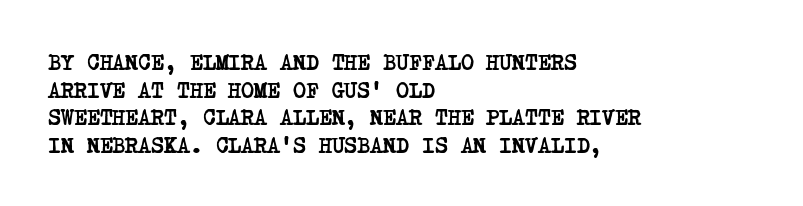
The image shows 22 px bold type; set left-aligned, normal line spacing (1.26x), normal letter spacing, not underlined.
